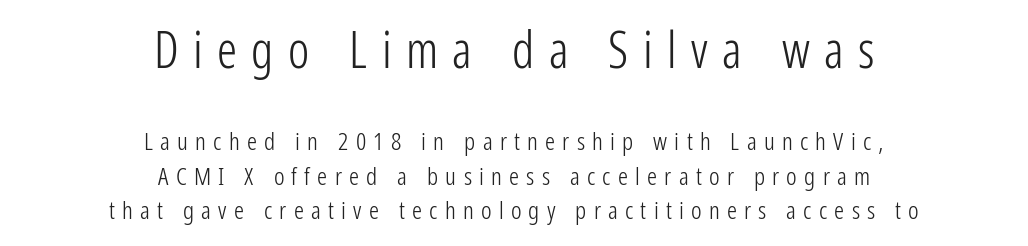
Any mark beneath the type? The region is blank. Is this a fixed-width face? No — the glyphs have proportional, varying widths. Compared with a flush-left layout, this one balances lines on the center instead. Each word looks stretched out because of the extra space between its letters.
